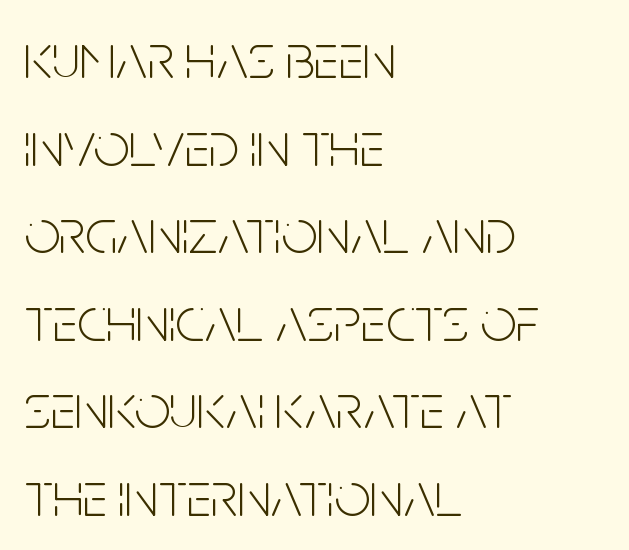
Q: Is the text bold? A: No.
Q: Is the text italic (slanted)? A: No, it is upright.
Q: Is the typeface a serif or a sans-serif typeface? A: Sans-serif.
Q: Is the text underlined? A: No.
Q: How is the paragraph aligned? A: Left-aligned.
Q: Is the spacing between letters normal or unusually wide? A: Normal.
Q: Is the spacing between lines tight, normal or loose? A: Normal.
Q: Width (condensed, normal, or wide)? A: Condensed.
Q: Stroke contrast? A: Low.
Q: x-height? A: Large.
Q: Monospaced? A: No.
